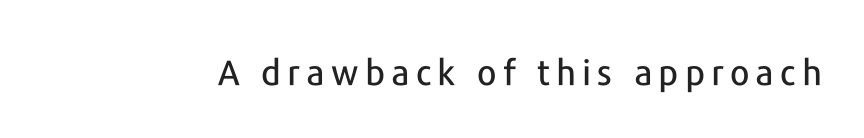
{"serif": "no", "italic": "no", "width": "normal", "stroke_contrast": "low", "x_height": "medium", "monospaced": "no", "underline": "no", "glyph_px": 35}
